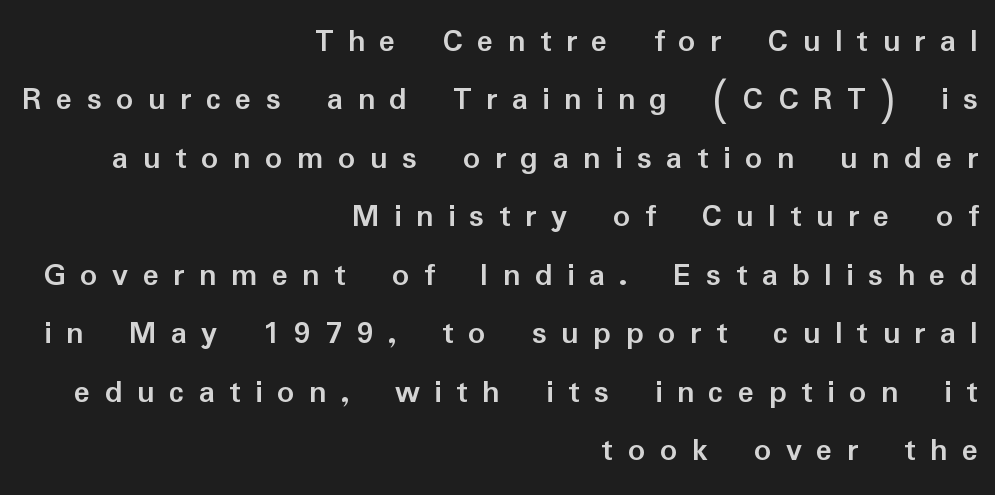
Note the varied advance widths — an 'i' is clearly narrower than an 'm'. The tracking reads as deliberately expanded to a designer's eye. These words are printed bold, with thick strokes throughout. Examine the stroke ends and you'll find no serifs.
